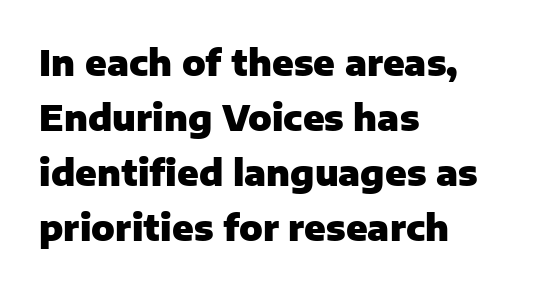
The image shows 35 px heavy sans-serif type, upright; set left-aligned, normal line spacing (1.57x), normal letter spacing, not underlined; low stroke contrast and a medium x-height.
